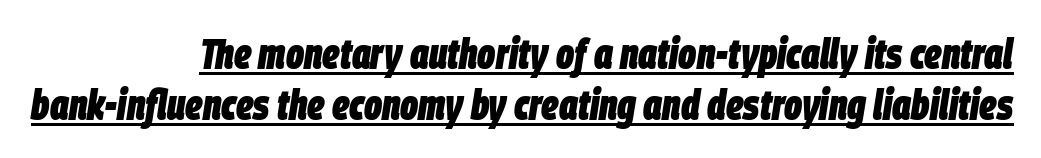
Q: Is the text bold? A: Yes.
Q: Is the text italic (slanted)? A: Yes, it leans right by about 9 degrees.
Q: Is the text underlined? A: Yes.
Q: How is the paragraph aligned? A: Right-aligned.
Q: Is the spacing between letters normal or unusually wide? A: Normal.
Q: Width (condensed, normal, or wide)? A: Condensed.
Q: Stroke contrast? A: Low.
Q: x-height? A: Large.
Q: Monospaced? A: No.
